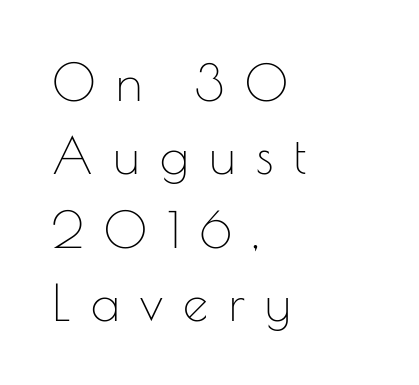
Tracking here is generous; glyphs stand well apart from one another. The passage shown is not underscored anywhere. Do the characters align in a grid? No, the font is proportional. This sample uses an upright cut, with every glyph sitting square on the baseline.
